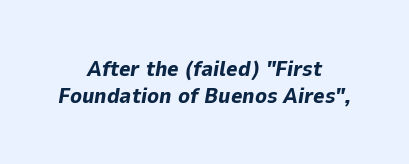
The image shows 22 px bold type, italic (leaning right); set centered, line spacing 1.21x, normal letter spacing, not underlined.
